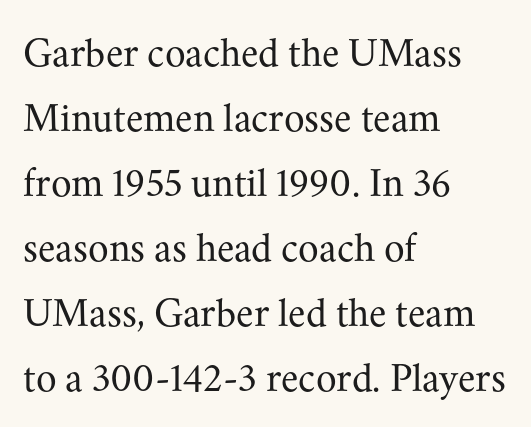
Observe the ordinary spacing: letters are neighbours, not strangers. Upright lettering throughout. Regarding leading, the lines here are spaced in the standard way. The rendering shows small feet on the letterforms — a serif design. Any mark beneath the type? The region is blank.
